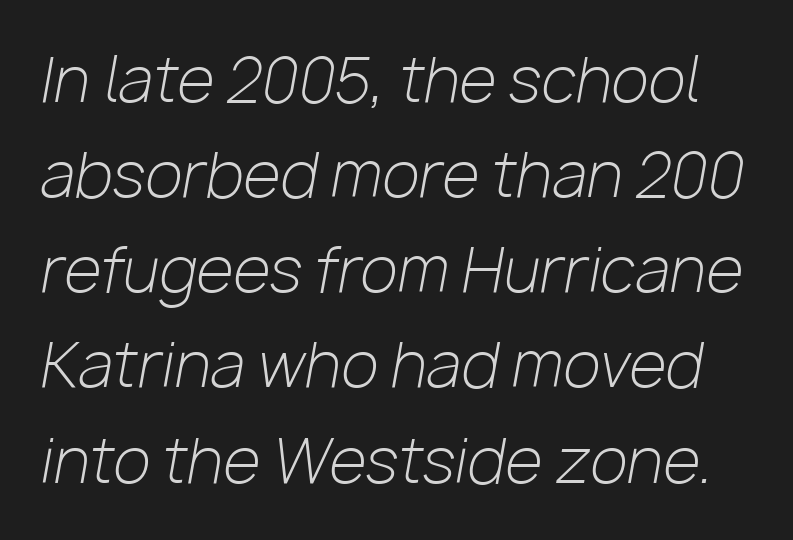
Q: Is the text bold? A: No.
Q: Is the text italic (slanted)? A: Yes, it leans right by about 10 degrees.
Q: Is the text underlined? A: No.
Q: Is the spacing between letters normal or unusually wide? A: Normal.
Q: Is the spacing between lines tight, normal or loose? A: Normal.
Q: Width (condensed, normal, or wide)? A: Normal.
Q: Stroke contrast? A: Low.
Q: x-height? A: Medium.
Q: Monospaced? A: No.
